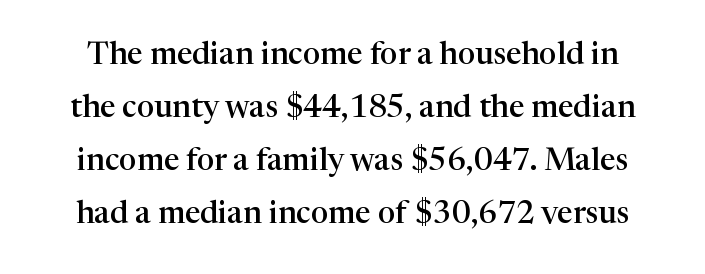
{"serif": "yes", "italic": "no", "bold": "semi", "weight": "semibold", "width": "normal", "stroke_contrast": "high", "x_height": "medium", "monospaced": "no", "underline": "no", "line_spacing_ratio": 1.71, "letter_spacing": "normal", "letter_spacing_em": 0.0, "glyph_px": 31}
